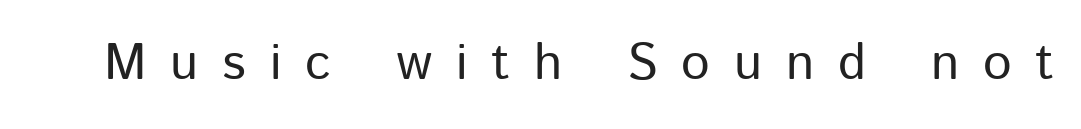
Q: Is the text bold? A: No.
Q: Is the text italic (slanted)? A: No, it is upright.
Q: Is the typeface a serif or a sans-serif typeface? A: Sans-serif.
Q: Is the text underlined? A: No.
Q: Is the spacing between letters normal or unusually wide? A: Unusually wide.
Q: Width (condensed, normal, or wide)? A: Normal.
Q: Stroke contrast? A: Low.
Q: x-height? A: Medium.
Q: Monospaced? A: No.
